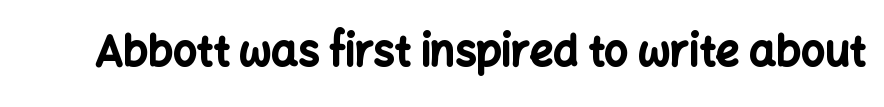
The image shows 42 px bold sans-serif type, upright; set normal letter spacing, not underlined; low stroke contrast and a medium x-height.
